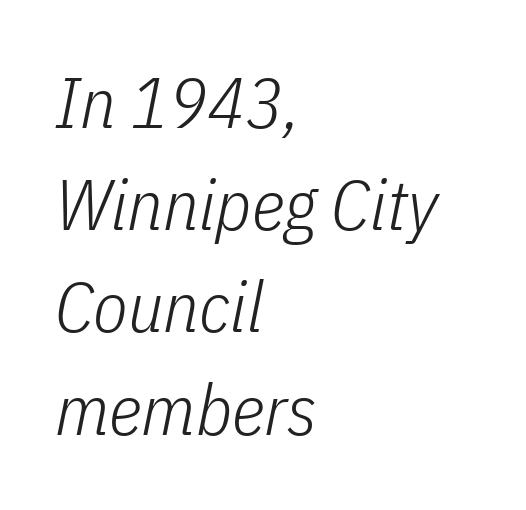
The image shows 71 px light, condensed type, italic (leaning right); set left-aligned, normal line spacing (1.44x), normal letter spacing, not underlined; low stroke contrast and a medium x-height.
